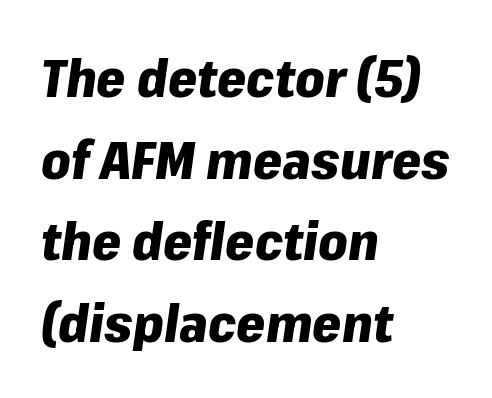
On the weight axis this lands at bold, roughly 700. Successive baselines arrive at the customary interval. Letter spacing: default. Emphasis-style slanted type is in use. The string is rendered with underlining switched off. Note the varied advance widths — an 'i' is clearly narrower than an 'm'.
